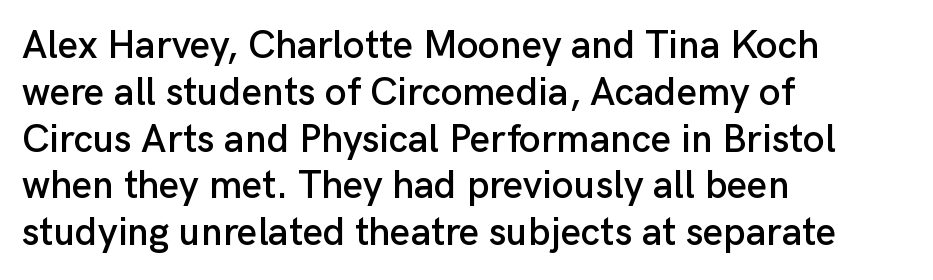
Inter-character spacing is left at the font's built-in metrics. Every character sits straight up, as roman type does. Alignment: flush left. Examine the stroke ends and you'll find no serifs. Check the space under the baseline: it is left empty.
